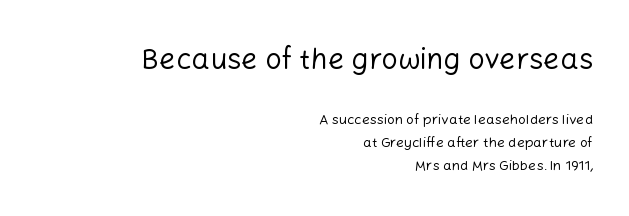
Q: Is the text bold? A: No.
Q: Is the text italic (slanted)? A: No, it is upright.
Q: Is the typeface a serif or a sans-serif typeface? A: Sans-serif.
Q: Is the text underlined? A: No.
Q: How is the paragraph aligned? A: Right-aligned.
Q: Is the spacing between letters normal or unusually wide? A: Normal.
Q: Is the spacing between lines tight, normal or loose? A: Normal.
Q: Which block of text is set in a larger size, the first (top) or the second (bottom)? A: The first (top) one.
Q: Width (condensed, normal, or wide)? A: Normal.
Q: Stroke contrast? A: Low.
Q: x-height? A: Medium.
Q: Monospaced? A: No.
